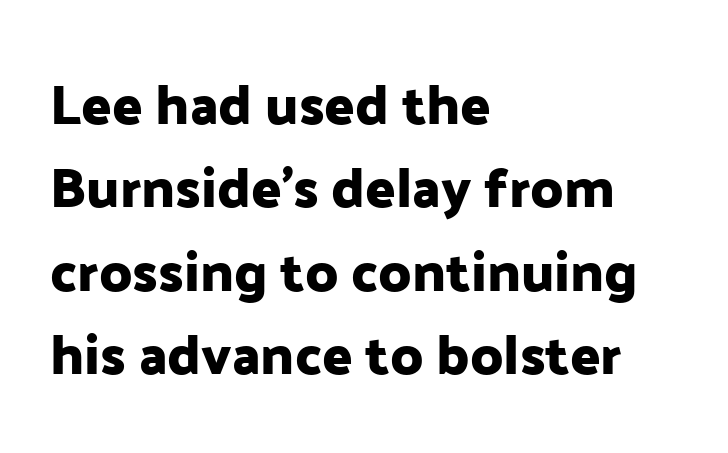
The image shows 56 px sans-serif type, upright; set left-aligned, normal line spacing (1.49x), normal letter spacing, not underlined; low stroke contrast and a medium x-height.
